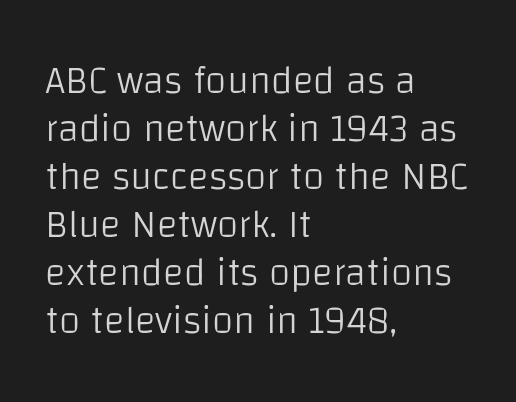
Q: Is the text bold? A: No.
Q: Is the text italic (slanted)? A: No, it is upright.
Q: Is the typeface a serif or a sans-serif typeface? A: Sans-serif.
Q: Is the text underlined? A: No.
Q: How is the paragraph aligned? A: Left-aligned.
Q: Is the spacing between letters normal or unusually wide? A: Normal.
Q: Width (condensed, normal, or wide)? A: Normal.
Q: Stroke contrast? A: Low.
Q: x-height? A: Large.
Q: Monospaced? A: No.
